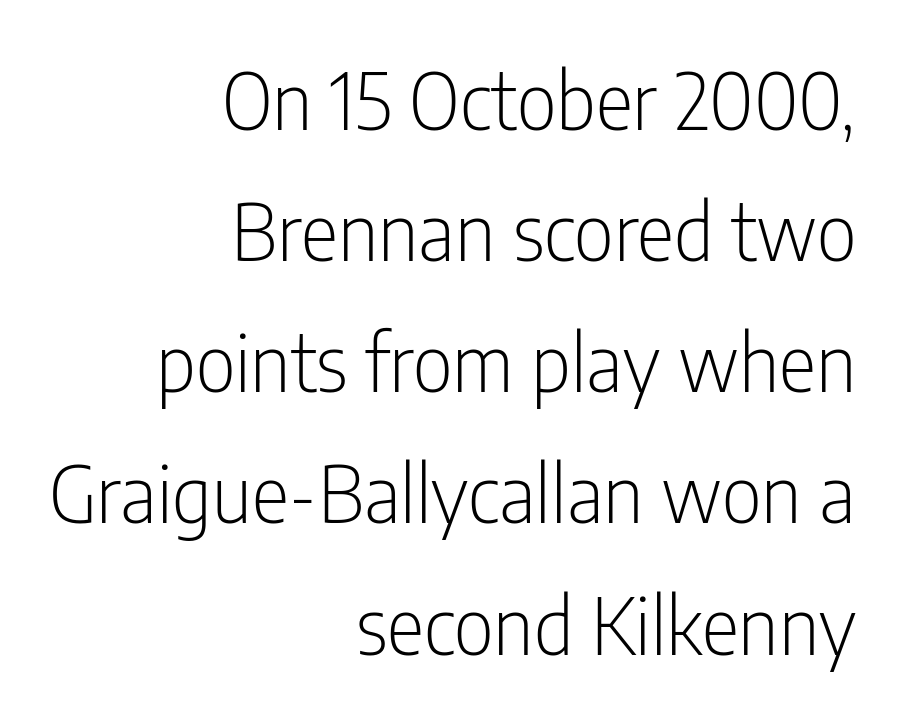
{"serif": "no", "italic": "no", "bold": "no", "weight": "light", "width": "condensed", "stroke_contrast": "low", "x_height": "medium", "monospaced": "no", "underline": "no", "align": "right", "line_spacing": "normal", "line_spacing_ratio": 1.66, "letter_spacing": "normal", "letter_spacing_em": 0.0, "glyph_px": 79}
